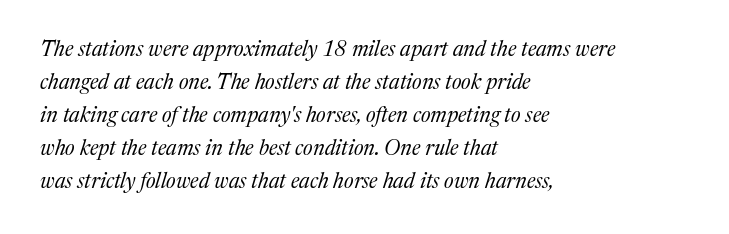
The image shows 21 px text type, italic (leaning right); set left-aligned, normal line spacing (1.57x), normal letter spacing, not underlined.
